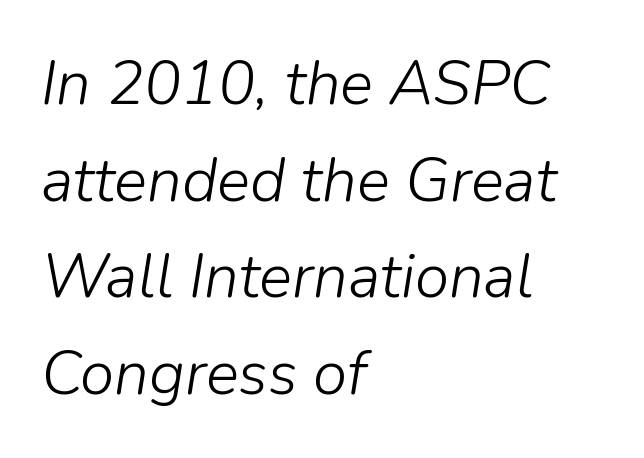
The image shows 62 px light type, italic (leaning right); set left-aligned, normal line spacing (1.56x), normal letter spacing, not underlined; low stroke contrast and a medium x-height.
